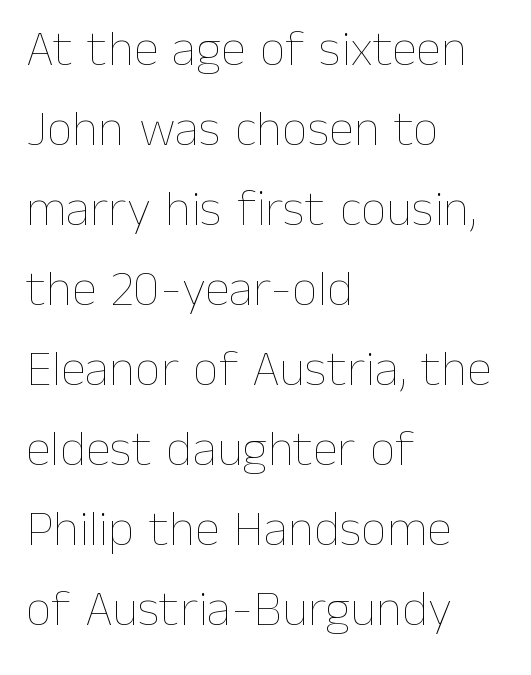
Check under the words: just untouched page. This rendering uses left alignment, leaving the right contour irregular. Character widths vary here, with narrow letters taking less room than wide ones. In terms of leading, this rendering sits right in the middle. The type sits square on the baseline with zero lean.
